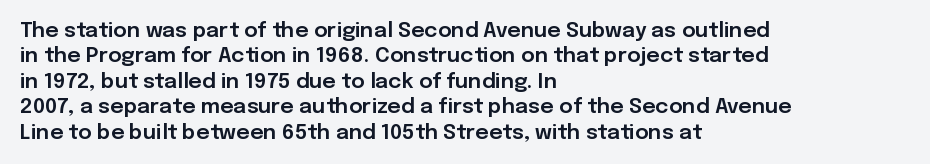
{"italic": "no", "underline": "no", "align": "left", "line_spacing_ratio": 1.21, "letter_spacing": "normal", "letter_spacing_em": 0.0, "glyph_px": 21}
